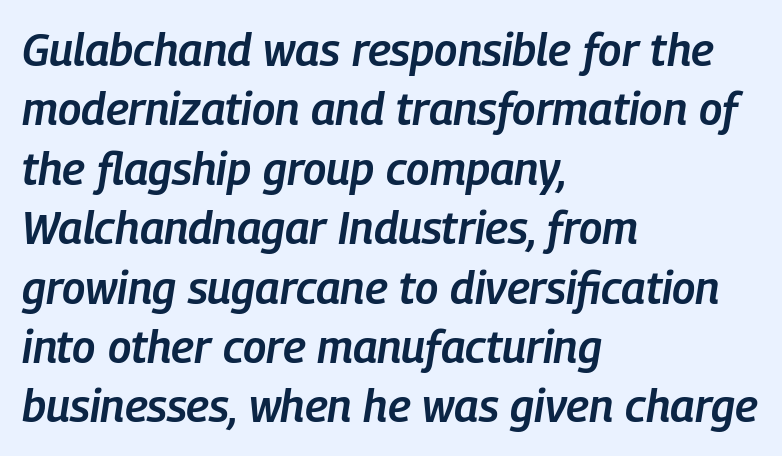
Q: Is the text bold? A: Semi-bold.
Q: Is the text italic (slanted)? A: Yes, it leans right by about 9 degrees.
Q: Is the text underlined? A: No.
Q: How is the paragraph aligned? A: Left-aligned.
Q: Is the spacing between letters normal or unusually wide? A: Normal.
Q: Is the spacing between lines tight, normal or loose? A: Normal.
Q: Width (condensed, normal, or wide)? A: Condensed.
Q: Stroke contrast? A: Low.
Q: x-height? A: Medium.
Q: Monospaced? A: No.
